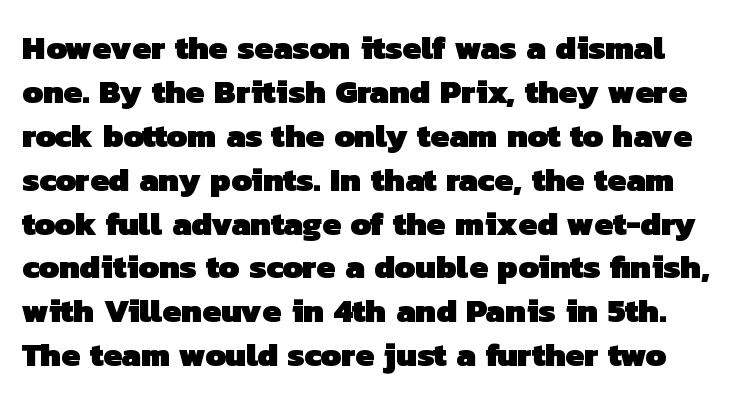
The area under the type is left untouched. Is the type bold? Yes — the strokes are clearly thick and heavy. You could call the tracking neutral — neither tight nor loose. Do the characters align in a grid? No, the font is proportional. The rendering uses a moderate line-height, typical for paragraphs. A typesetter would label this face a sans.
